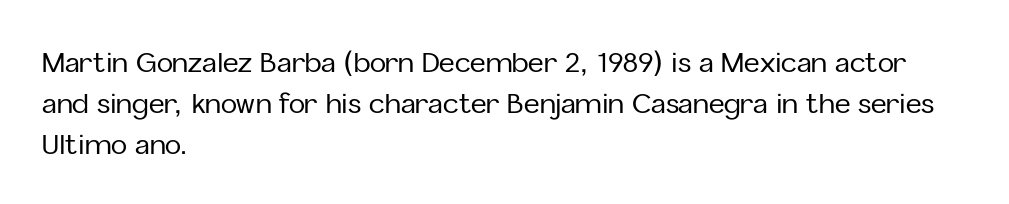
Q: Is the text italic (slanted)? A: No, it is upright.
Q: Is the text underlined? A: No.
Q: How is the paragraph aligned? A: Left-aligned.
Q: Is the spacing between letters normal or unusually wide? A: Normal.
Q: Is the spacing between lines tight, normal or loose? A: Normal.
